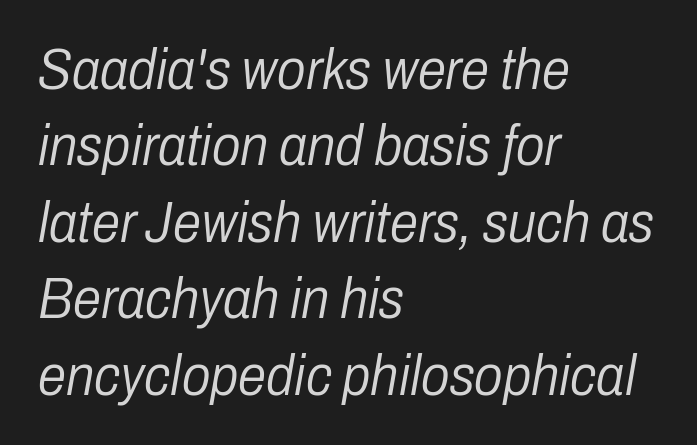
Q: Is the text bold? A: No.
Q: Is the text italic (slanted)? A: Yes, it leans right by about 10 degrees.
Q: Is the text underlined? A: No.
Q: How is the paragraph aligned? A: Left-aligned.
Q: Is the spacing between letters normal or unusually wide? A: Normal.
Q: Is the spacing between lines tight, normal or loose? A: Normal.
Q: Width (condensed, normal, or wide)? A: Condensed.
Q: Stroke contrast? A: Low.
Q: x-height? A: Medium.
Q: Monospaced? A: No.
